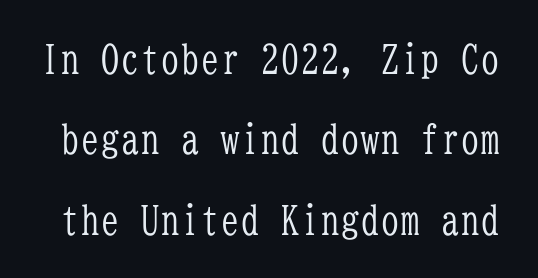
Stroke thickness stays within the range of a standard reading face or lighter. Honestly, the rows look like they've been pulled way apart. The lettering holds an erect, upright posture throughout. Yep, those are serifs on the letters. Beneath every word, the page is bare. Monospaced: the letters line up in strict vertical columns.
